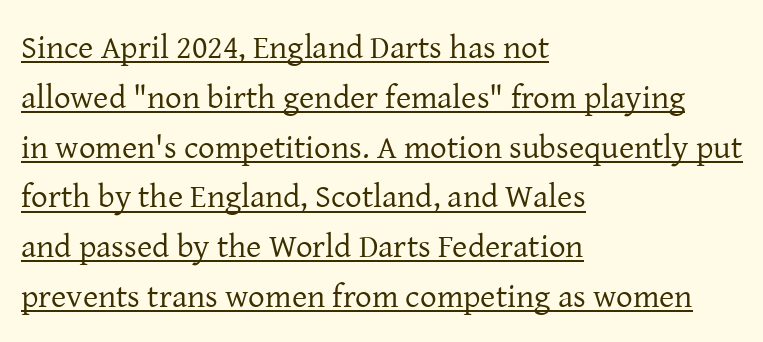
Whoever set this chose a conventional vertical rhythm. The typesetter chose a ragged-right arrangement here. No letter is thick-stroked: the sample isn't bold. The type family on display is of the serif kind. Tracking here is standard; glyphs follow each other at the usual distance. Notice how the stems are strictly vertical — no italics here.
